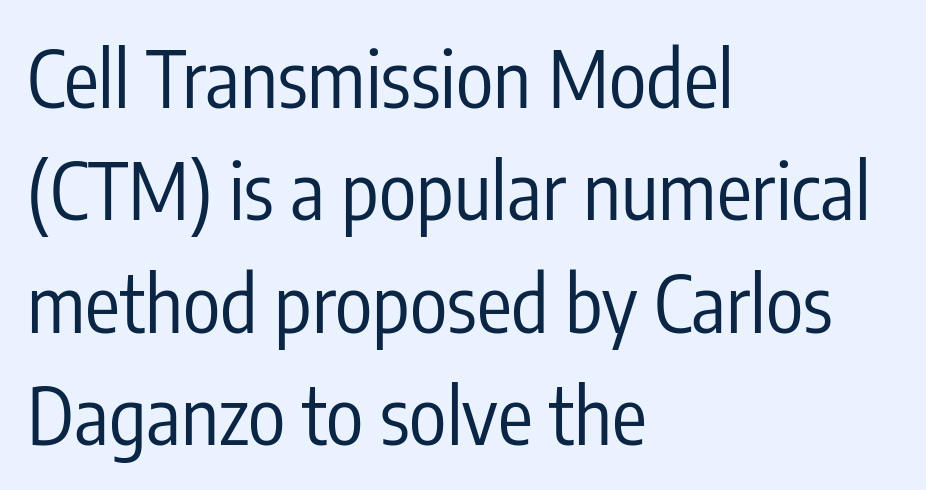
The image shows 78 px regular-weight, condensed sans-serif type, upright; set left-aligned, normal line spacing (1.44x), normal letter spacing, not underlined; low stroke contrast and a medium x-height.
